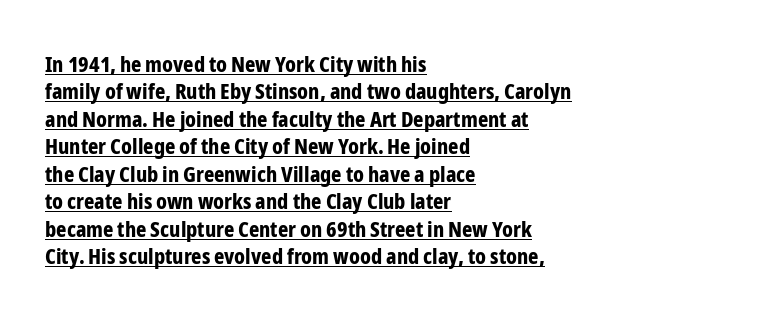
{"italic": "no", "bold": "yes", "underline": "yes", "align": "left", "line_spacing": "normal", "line_spacing_ratio": 1.25, "letter_spacing": "normal", "letter_spacing_em": 0.0, "glyph_px": 22}
